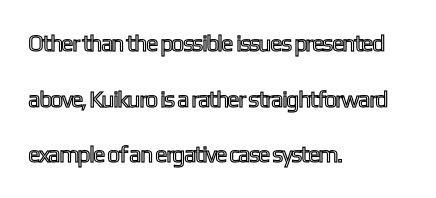
Q: Is the text italic (slanted)? A: No, it is upright.
Q: Is the text underlined? A: No.
Q: How is the paragraph aligned? A: Left-aligned.
Q: Is the spacing between letters normal or unusually wide? A: Normal.
Q: Is the spacing between lines tight, normal or loose? A: Loose.
